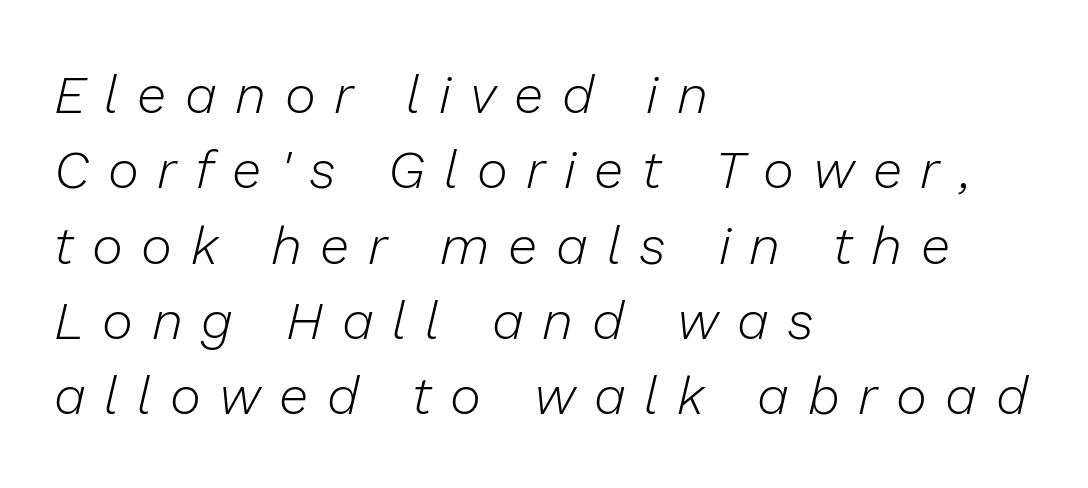
{"italic": "yes", "lean": "right", "slant_degrees": 13, "bold": "no", "weight": "light", "width": "normal", "stroke_contrast": "low", "x_height": "medium", "monospaced": "no", "underline": "no", "align": "left", "line_spacing": "normal", "line_spacing_ratio": 1.42, "letter_spacing": "wide", "letter_spacing_em": 0.35, "glyph_px": 53}
